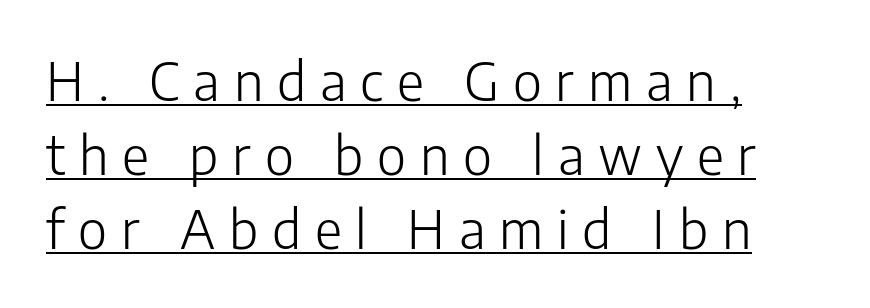
{"serif": "no", "italic": "no", "bold": "no", "weight": "light", "width": "normal", "stroke_contrast": "low", "x_height": "medium", "monospaced": "no", "underline": "yes", "align": "left", "line_spacing": "normal", "line_spacing_ratio": 1.4, "letter_spacing": "wide", "letter_spacing_em": 0.26, "glyph_px": 53}
